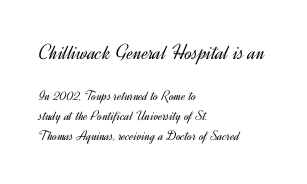
Q: Is the text bold? A: No.
Q: Is the text italic (slanted)? A: Yes.
Q: Is the text underlined? A: No.
Q: How is the paragraph aligned? A: Left-aligned.
Q: Is the spacing between letters normal or unusually wide? A: Normal.
Q: Is the spacing between lines tight, normal or loose? A: Normal.
Q: Which block of text is set in a larger size, the first (top) or the second (bottom)? A: The first (top) one.
